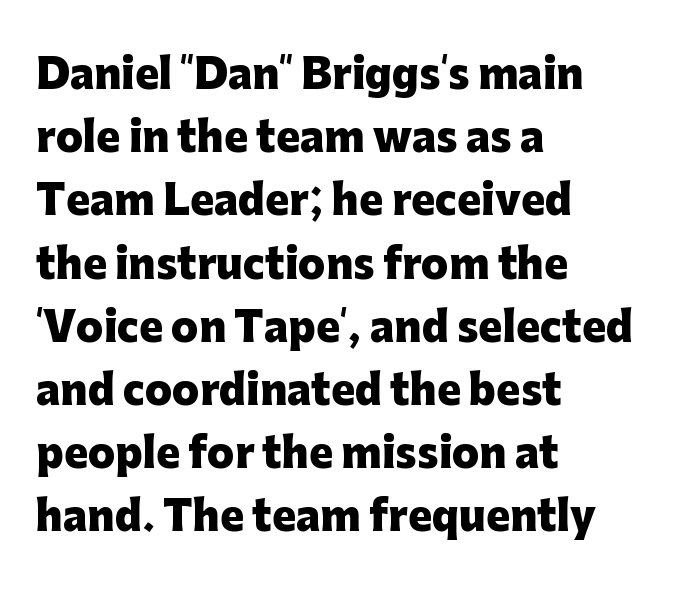
{"serif": "no", "italic": "no", "bold": "yes", "weight": "heavy", "width": "normal", "stroke_contrast": "low", "x_height": "medium", "monospaced": "no", "underline": "no", "align": "left", "line_spacing": "normal", "line_spacing_ratio": 1.58, "letter_spacing": "normal", "letter_spacing_em": 0.0, "glyph_px": 40}
